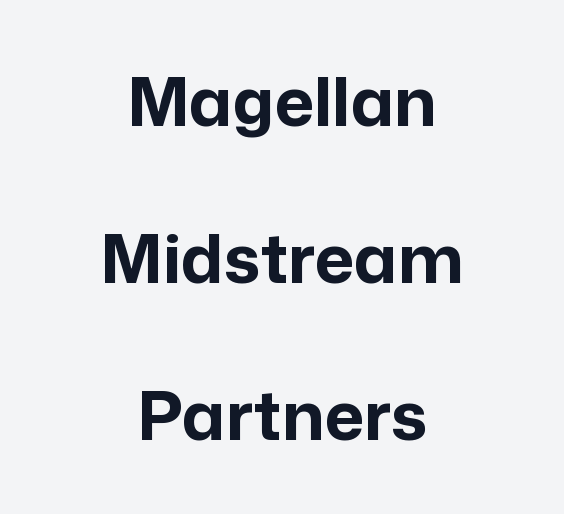
Q: Is the text bold? A: Yes.
Q: Is the text italic (slanted)? A: No, it is upright.
Q: Is the typeface a serif or a sans-serif typeface? A: Sans-serif.
Q: Is the text underlined? A: No.
Q: How is the paragraph aligned? A: Centered.
Q: Is the spacing between letters normal or unusually wide? A: Normal.
Q: Is the spacing between lines tight, normal or loose? A: Loose.
Q: Width (condensed, normal, or wide)? A: Normal.
Q: Stroke contrast? A: Low.
Q: x-height? A: Medium.
Q: Monospaced? A: No.
